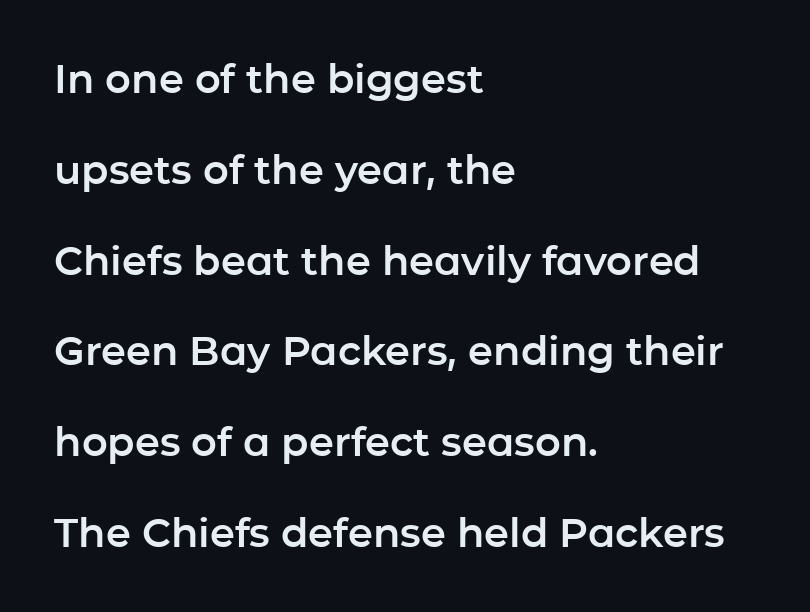
{"serif": "no", "italic": "no", "width": "normal", "stroke_contrast": "low", "x_height": "medium", "monospaced": "no", "underline": "no", "align": "left", "line_spacing": "loose", "line_spacing_ratio": 2.27, "letter_spacing": "normal", "letter_spacing_em": 0.0, "glyph_px": 40}
